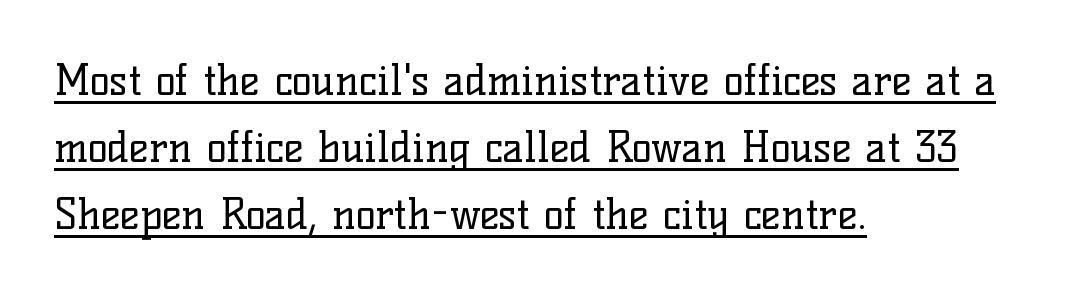
{"serif": "yes", "italic": "no", "bold": "no", "weight": "regular", "width": "normal", "stroke_contrast": "low", "x_height": "medium", "monospaced": "no", "underline": "yes", "align": "left", "line_spacing": "normal", "line_spacing_ratio": 1.6, "letter_spacing": "normal", "letter_spacing_em": 0.0, "glyph_px": 42}
